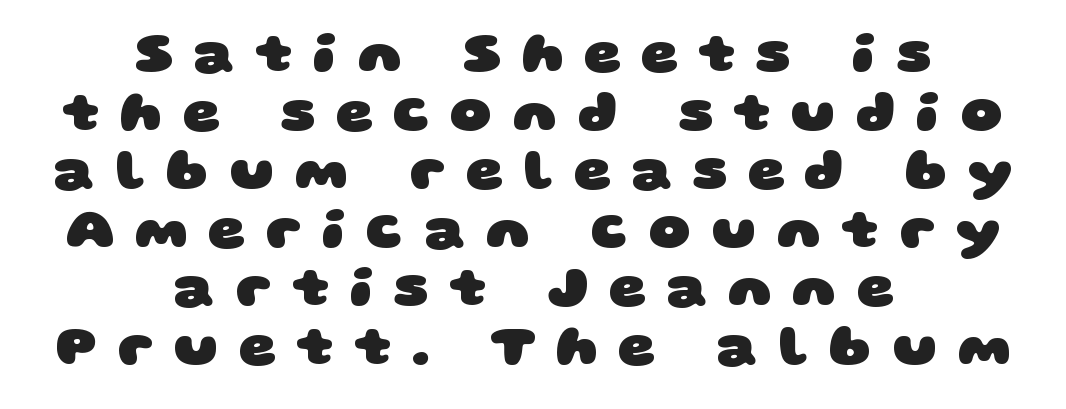
Both edges are ragged and mirror each other, which tells us the setting is centered. Anything drawn beneath the words? Only blank space. A typesetter would call this heavily tracked-out type. A typesetter would label this face a sans. What's the leading like? Squeezed, with rows nearly overlapping. Stroke thickness is high; the sample reads as a true bold.
